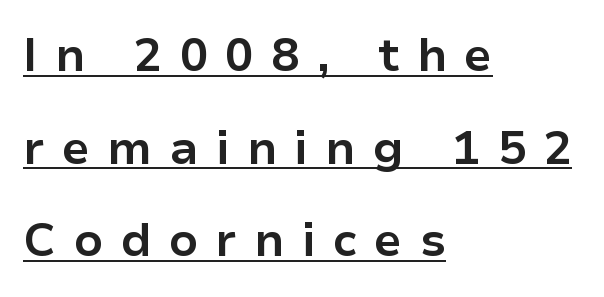
{"serif": "no", "italic": "no", "bold": "yes", "weight": "bold", "width": "normal", "stroke_contrast": "low", "x_height": "medium", "monospaced": "no", "underline": "yes", "align": "left", "line_spacing": "loose", "line_spacing_ratio": 1.97, "letter_spacing": "wide", "letter_spacing_em": 0.37, "glyph_px": 47}
